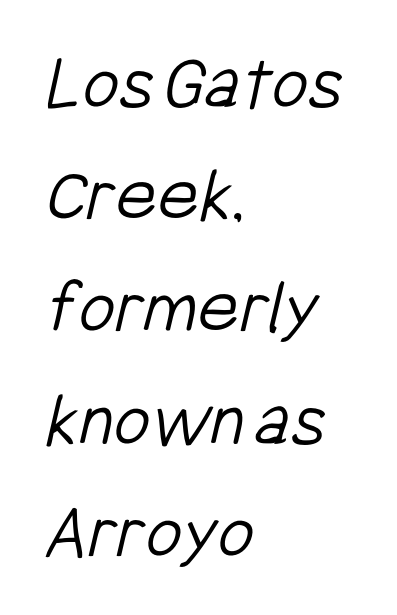
{"serif": "no", "bold": "no", "weight": "light", "width": "condensed", "stroke_contrast": "low", "x_height": "medium", "monospaced": "no", "underline": "no", "align": "left", "line_spacing": "normal", "line_spacing_ratio": 1.42, "letter_spacing": "normal", "letter_spacing_em": 0.0, "glyph_px": 79}
